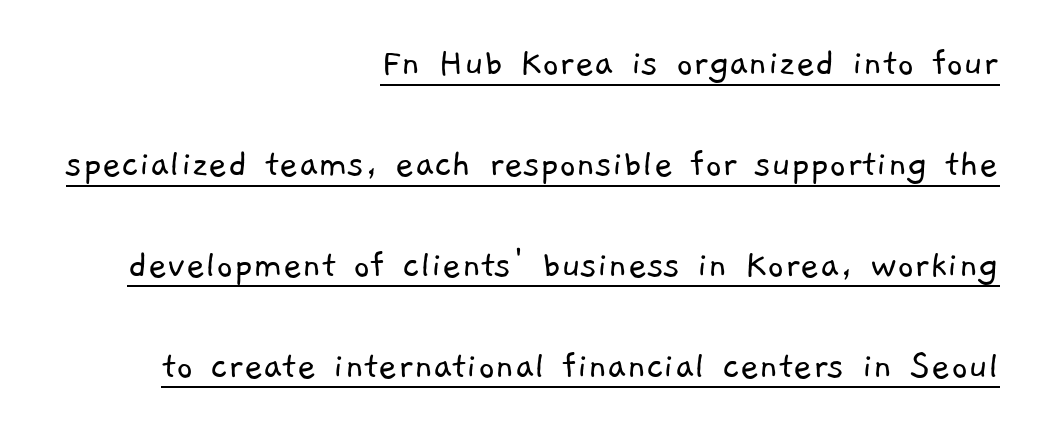
Compared with a typical body face, this is equally light or lighter still. You could not count columns in this text — the font is proportionally spaced. Does extra space separate the letters? No, they use regular spacing. The rendering shows plain stroke endings on the letterforms — a sans-serif design. Descenders here cross a horizontal rule under the line. Vertically, the passage feels expansive, rows floating well apart.
